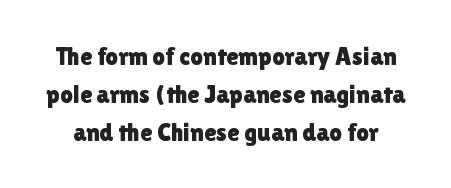
Q: Is the text italic (slanted)? A: No, it is upright.
Q: Is the text underlined? A: No.
Q: Is the spacing between letters normal or unusually wide? A: Normal.
Q: Is the spacing between lines tight, normal or loose? A: Normal.
